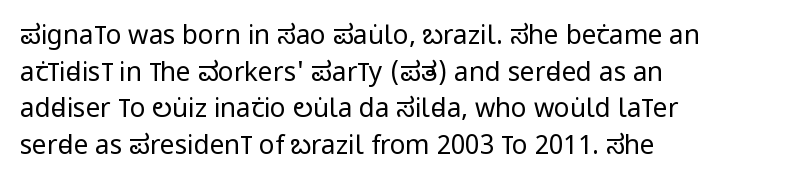
Q: Is the text bold? A: No.
Q: Is the text italic (slanted)? A: No, it is upright.
Q: Is the text underlined? A: No.
Q: How is the paragraph aligned? A: Left-aligned.
Q: Is the spacing between letters normal or unusually wide? A: Normal.
Q: Is the spacing between lines tight, normal or loose? A: Normal.
